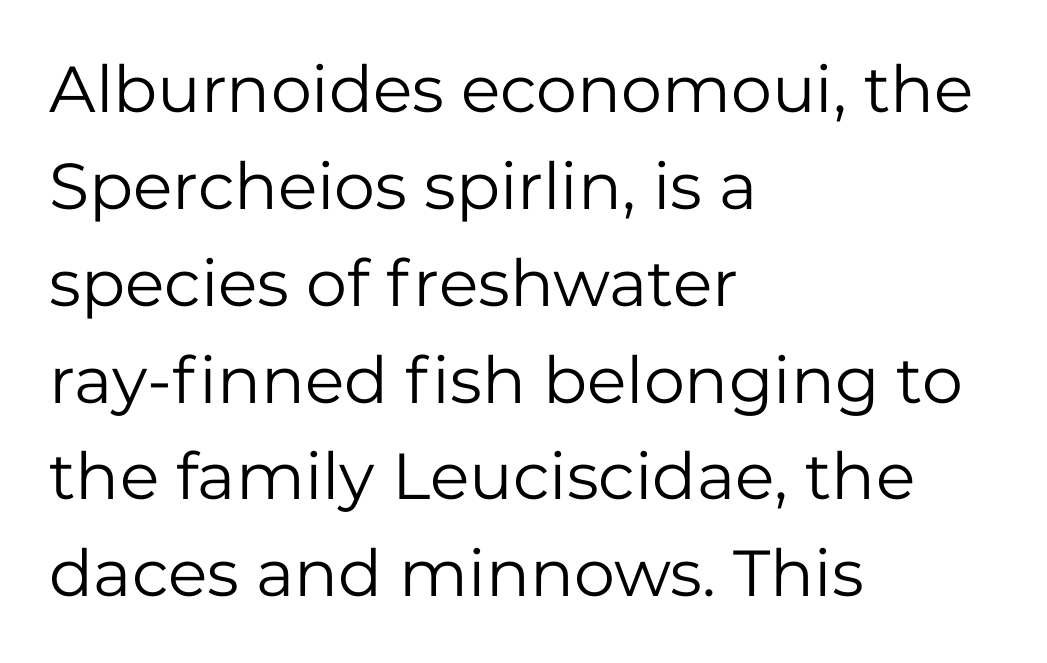
{"serif": "no", "italic": "no", "bold": "no", "weight": "regular", "width": "normal", "stroke_contrast": "low", "x_height": "medium", "monospaced": "no", "underline": "no", "align": "left", "line_spacing": "normal", "line_spacing_ratio": 1.49, "letter_spacing": "normal", "letter_spacing_em": 0.0, "glyph_px": 65}
